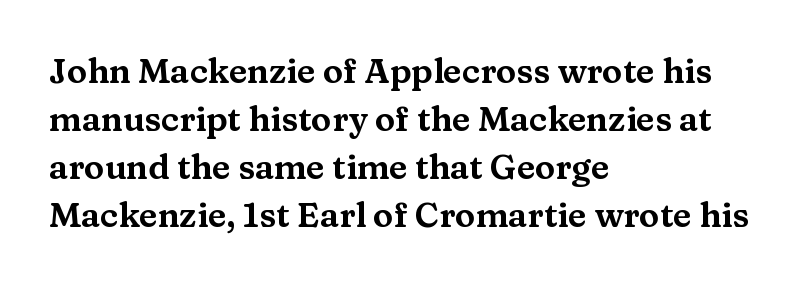
The image shows 34 px wide serif type, upright; set left-aligned, normal line spacing (1.41x), normal letter spacing, not underlined; medium stroke contrast and a medium x-height.
